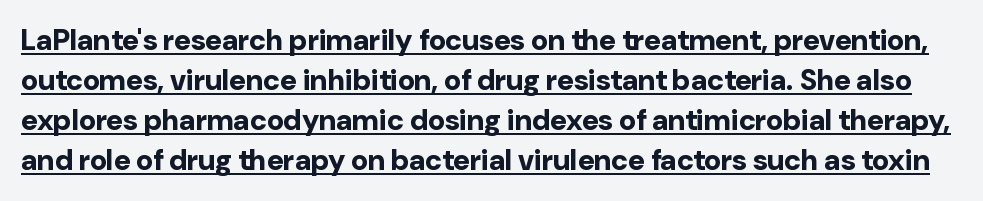
{"serif": "no", "italic": "no", "bold": "yes", "weight": "bold", "width": "normal", "stroke_contrast": "low", "x_height": "medium", "monospaced": "no", "underline": "yes", "line_spacing": "normal", "line_spacing_ratio": 1.38, "letter_spacing": "normal", "letter_spacing_em": 0.0, "glyph_px": 29}
